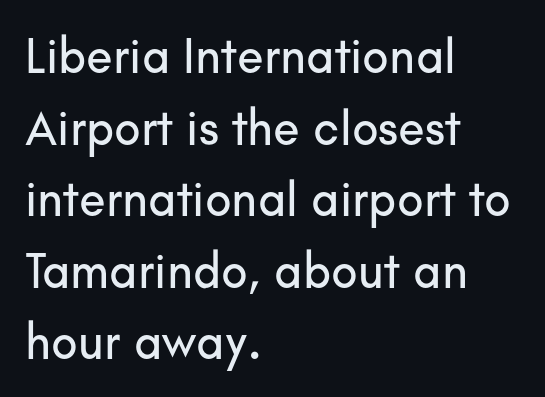
The image shows 49 px sans-serif type, upright; set left-aligned, normal line spacing (1.46x), normal letter spacing, not underlined; low stroke contrast and a small x-height.
